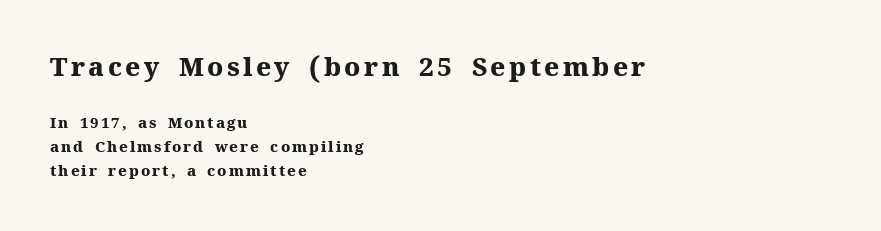
{"italic": "no", "bold": "yes", "underline": "no", "align": "left", "line_spacing": "normal", "line_spacing_ratio": 1.61, "larger_block": "first", "size_ratio": 1.73, "glyph_px": 26}
